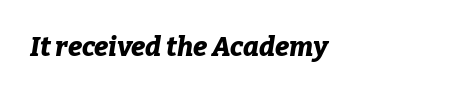
Q: Is the text bold? A: Yes.
Q: Is the text italic (slanted)? A: Yes, it leans right by about 9 degrees.
Q: Is the text underlined? A: No.
Q: Is the spacing between letters normal or unusually wide? A: Normal.
